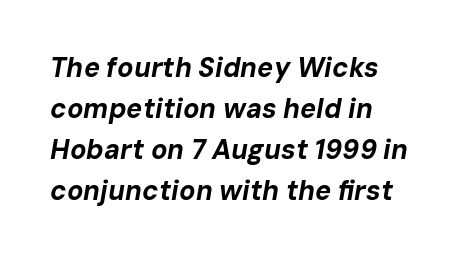
The image shows 27 px bold type, italic (leaning right); set normal line spacing (1.52x), normal letter spacing, not underlined.
